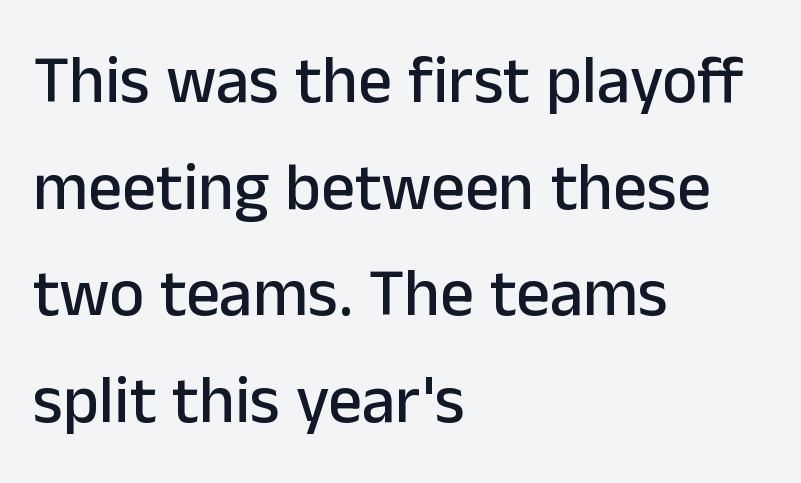
The image shows 67 px sans-serif type, upright; set left-aligned, normal line spacing (1.59x), normal letter spacing, not underlined; low stroke contrast and a medium x-height.
